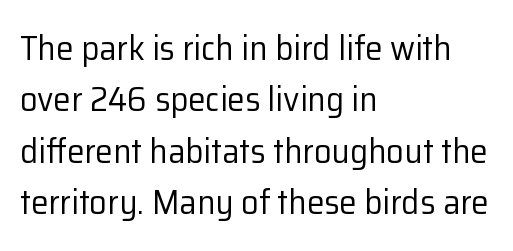
{"serif": "no", "italic": "no", "bold": "no", "weight": "regular", "width": "normal", "stroke_contrast": "low", "x_height": "medium", "monospaced": "no", "underline": "no", "align": "left", "line_spacing": "normal", "line_spacing_ratio": 1.47, "letter_spacing": "normal", "letter_spacing_em": 0.0, "glyph_px": 35}
